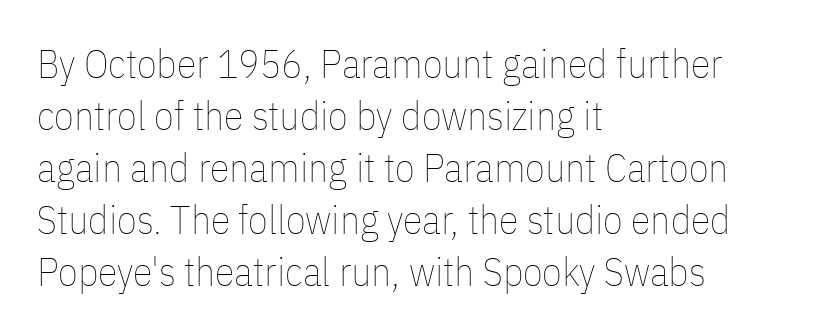
The image shows 40 px thin, condensed type, upright; set left-aligned, normal line spacing (1.3x), normal letter spacing, not underlined; low stroke contrast and a medium x-height.
